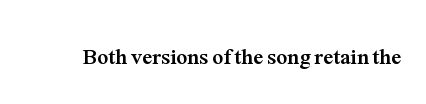
{"italic": "no", "bold": "yes", "underline": "no", "letter_spacing": "normal", "letter_spacing_em": 0.0, "glyph_px": 22}
